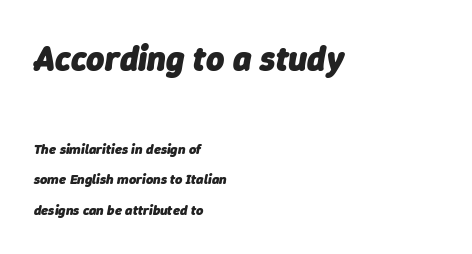
Q: Is the text bold? A: Yes.
Q: Is the text italic (slanted)? A: Yes, it leans right by about 9 degrees.
Q: Is the text underlined? A: No.
Q: How is the paragraph aligned? A: Left-aligned.
Q: Is the spacing between letters normal or unusually wide? A: Normal.
Q: Is the spacing between lines tight, normal or loose? A: Loose.
Q: Which block of text is set in a larger size, the first (top) or the second (bottom)? A: The first (top) one.
Q: Width (condensed, normal, or wide)? A: Normal.
Q: Stroke contrast? A: Low.
Q: x-height? A: Medium.
Q: Monospaced? A: No.
